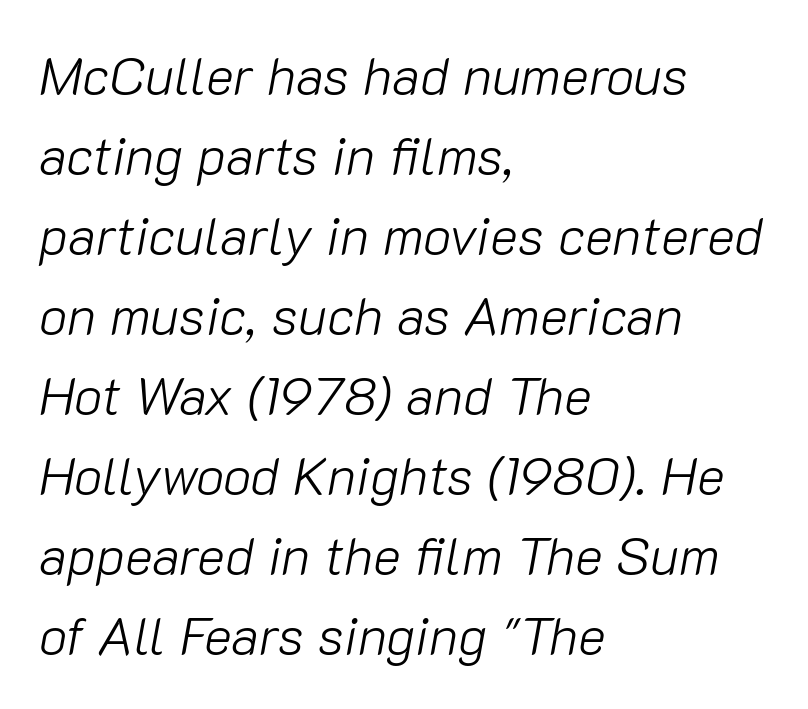
The image shows 53 px light type, italic (leaning right); set left-aligned, normal line spacing (1.51x), normal letter spacing, not underlined; low stroke contrast and a medium x-height.
